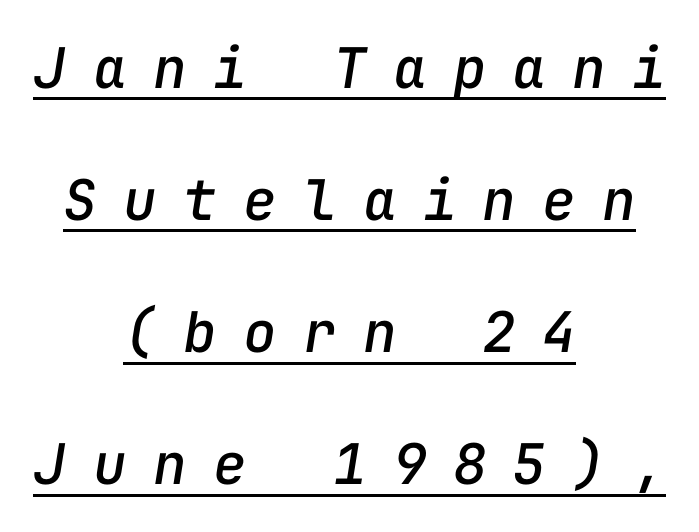
Q: Is the text italic (slanted)? A: Yes, it leans right by about 9 degrees.
Q: Is the text underlined? A: Yes.
Q: How is the paragraph aligned? A: Centered.
Q: Is the spacing between letters normal or unusually wide? A: Unusually wide.
Q: Is the spacing between lines tight, normal or loose? A: Loose.
Q: Width (condensed, normal, or wide)? A: Normal.
Q: Stroke contrast? A: Low.
Q: x-height? A: Medium.
Q: Monospaced? A: Yes.
